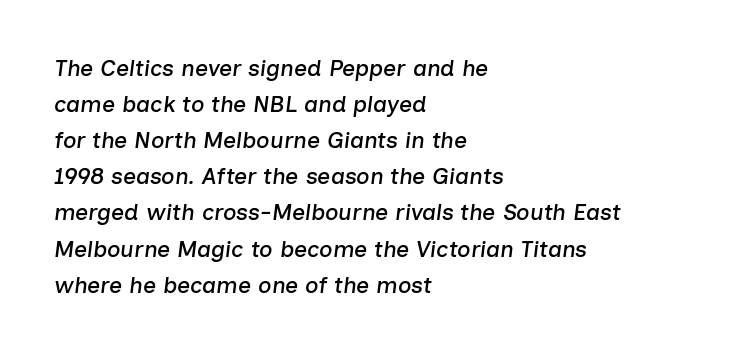
Q: Is the text italic (slanted)? A: Yes, it leans right by about 7 degrees.
Q: Is the text underlined? A: No.
Q: How is the paragraph aligned? A: Left-aligned.
Q: Is the spacing between letters normal or unusually wide? A: Normal.
Q: Is the spacing between lines tight, normal or loose? A: Normal.
